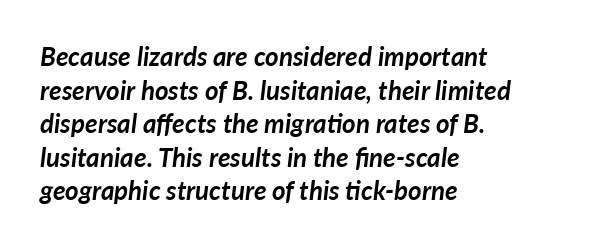
{"italic": "yes", "lean": "right", "slant_degrees": 7, "bold": "yes", "underline": "no", "align": "left", "line_spacing": "normal", "line_spacing_ratio": 1.29, "letter_spacing": "normal", "letter_spacing_em": 0.0, "glyph_px": 26}
